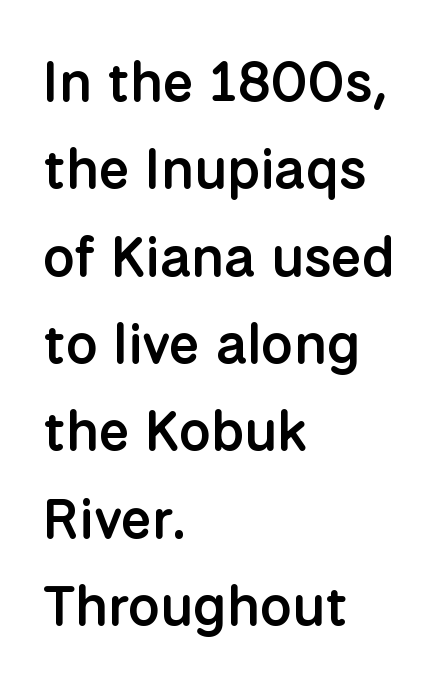
The font's upright variant was chosen for this text. Whoever set this chose a conventional vertical rhythm. Leftover space on each line is placed entirely after the last word. Check under the words: just untouched page. Weight: semibold (demi).
